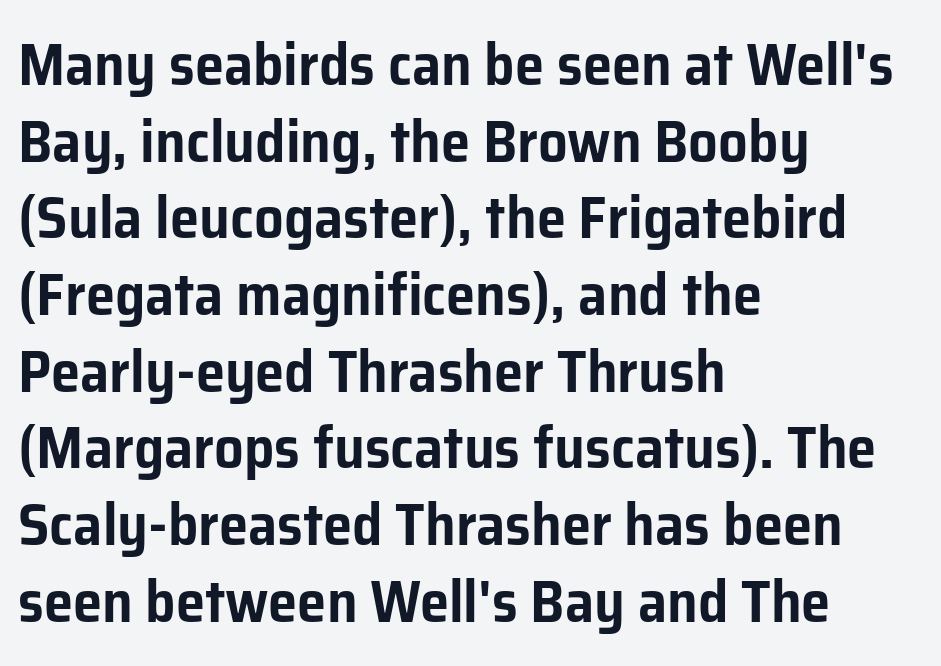
Q: Is the text italic (slanted)? A: No, it is upright.
Q: Is the typeface a serif or a sans-serif typeface? A: Sans-serif.
Q: Is the text underlined? A: No.
Q: How is the paragraph aligned? A: Left-aligned.
Q: Is the spacing between letters normal or unusually wide? A: Normal.
Q: Is the spacing between lines tight, normal or loose? A: Normal.
Q: Width (condensed, normal, or wide)? A: Normal.
Q: Stroke contrast? A: Low.
Q: x-height? A: Medium.
Q: Monospaced? A: No.
